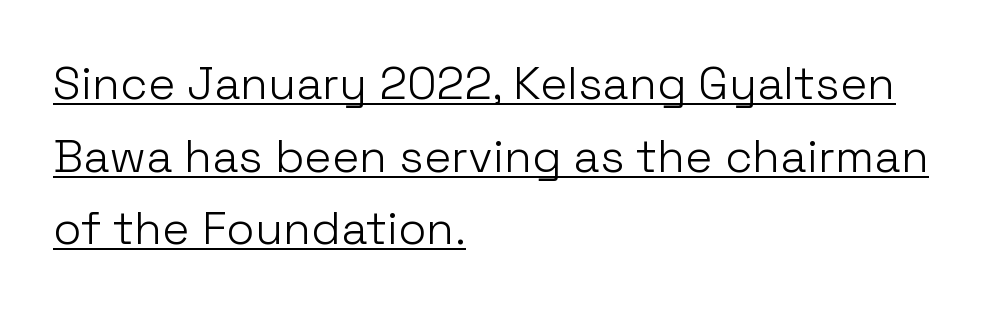
{"serif": "no", "italic": "no", "bold": "no", "weight": "light", "width": "normal", "stroke_contrast": "low", "x_height": "medium", "monospaced": "no", "underline": "yes", "align": "left", "line_spacing": "normal", "line_spacing_ratio": 1.58, "letter_spacing": "normal", "letter_spacing_em": 0.0, "glyph_px": 46}
